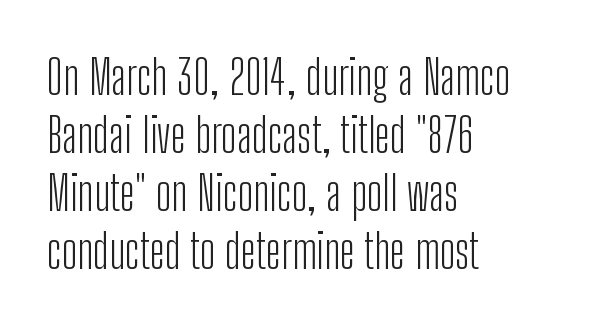
Vertical stems look standard width or narrower in stroke. These lines stack with their left ends in a neat column. This is roman type, the default non-slanted kind. These lines are rendered in a variable-pitch font. Descender tails drop into unmarked territory.
